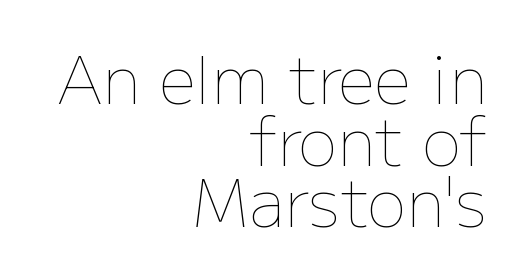
Visually the block forms a straight wall on the right and a jagged coastline on the left. Baseline-to-baseline distance is barely more than the letter height. The letterforms sit at book weight or below. The rendering keeps characters at their native spacing.
